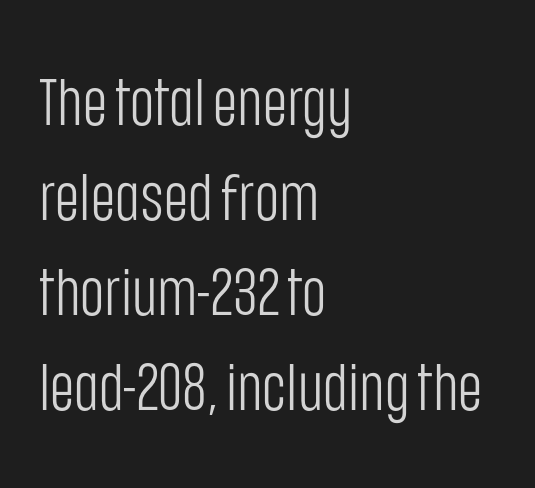
The face used here is proportionally spaced, like ordinary book or web type. Evenly set lines give the paragraph a standard silhouette. A sans-serif font was chosen for this passage. Decoration check: the copy has no underline. The setting favours the left margin, as ordinary paragraphs usually do.
